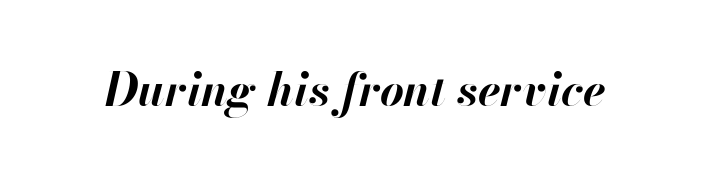
{"italic": "yes", "lean": "right", "slant_degrees": 13, "bold": "yes", "weight": "bold", "width": "normal", "stroke_contrast": "high", "x_height": "small", "monospaced": "no", "underline": "no", "letter_spacing": "normal", "letter_spacing_em": 0.0, "glyph_px": 46}
